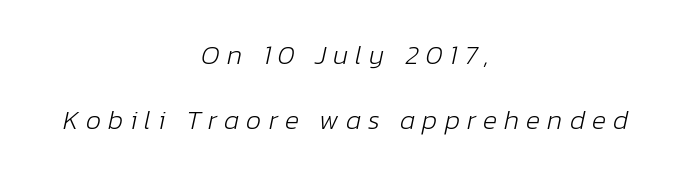
The image shows 27 px text type, italic (leaning right); set centered, loose line spacing (2.4x), unusually wide letter spacing (+0.26 em), not underlined.
